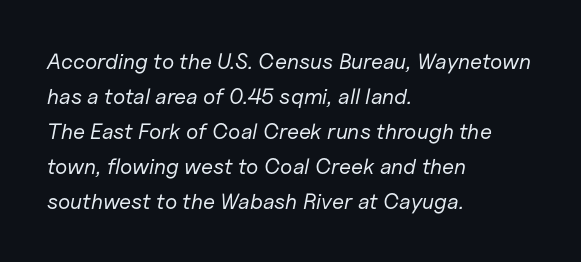
{"italic": "yes", "lean": "right", "slant_degrees": 11, "bold": "no", "underline": "no", "align": "left", "line_spacing": "normal", "line_spacing_ratio": 1.59, "letter_spacing": "normal", "letter_spacing_em": 0.0, "glyph_px": 22}
